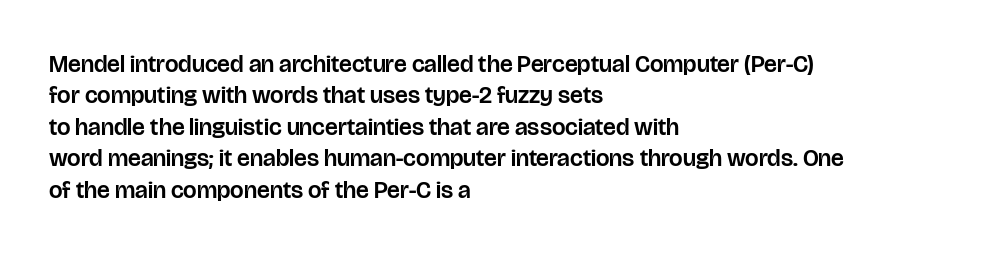
Here the glyphs are tracked normally, forming tight word shapes. Type without underlining. A roman cut, with each character standing at attention. A classic flush-left, rag-right setting is used for this passage.
